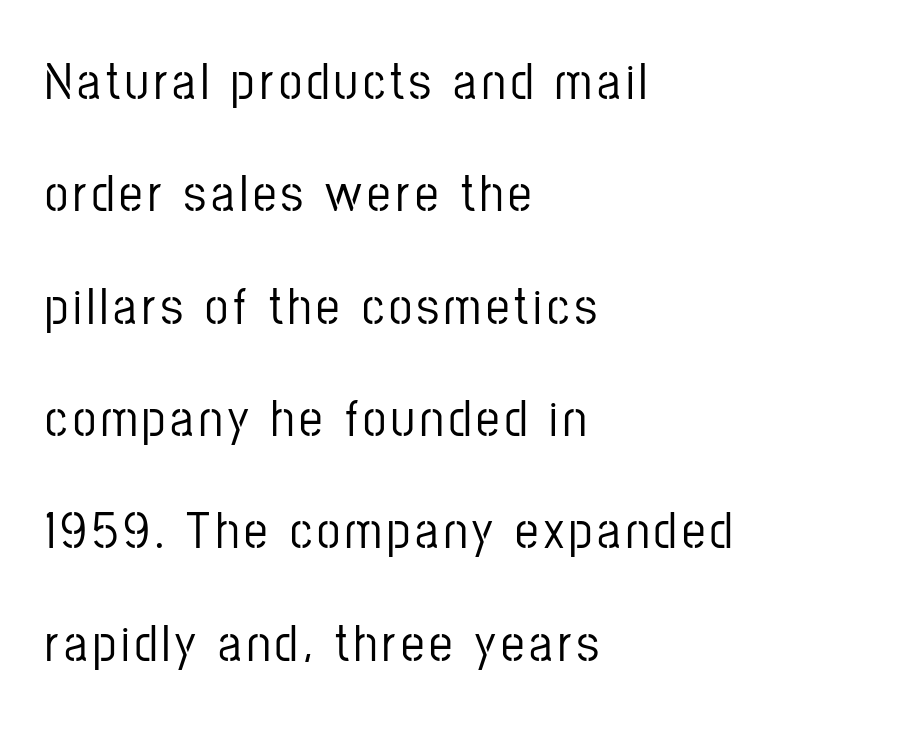
{"serif": "no", "italic": "no", "width": "condensed", "stroke_contrast": "low", "x_height": "medium", "monospaced": "no", "underline": "no", "align": "left", "line_spacing": "loose", "line_spacing_ratio": 2.16, "glyph_px": 52}
